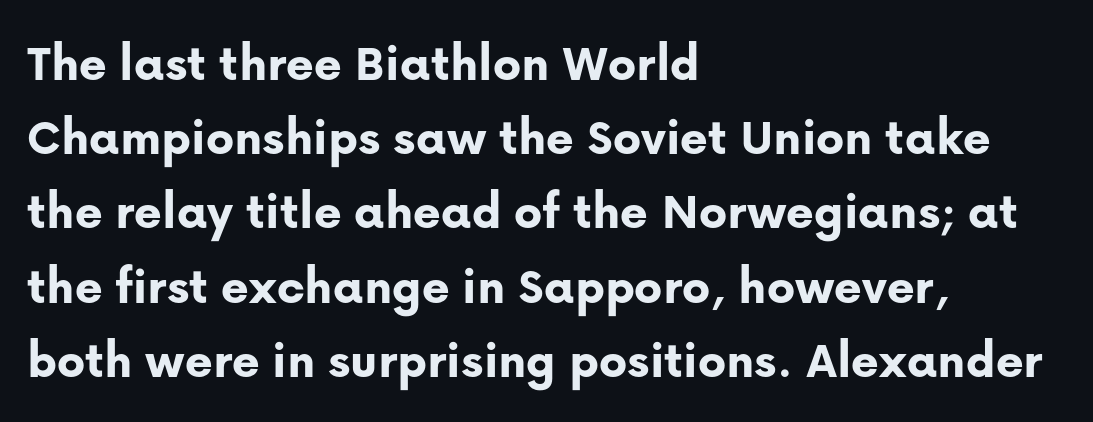
The face used here is rendered with its standard letterfit. Underline: absent. In terms of leading, this rendering sits right in the middle. The rag falls on the right side of this text block.
